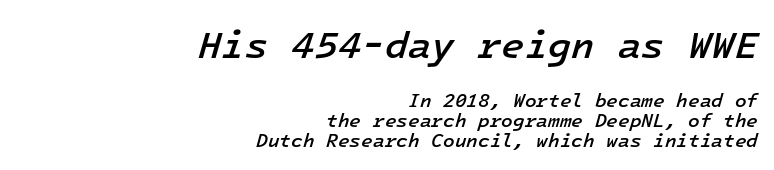
{"italic": "yes", "lean": "right", "slant_degrees": 16, "bold": "semi", "weight": "semibold", "width": "normal", "stroke_contrast": "low", "x_height": "medium", "monospaced": "yes", "underline": "no", "align": "right", "line_spacing": "tight", "line_spacing_ratio": 1.05, "letter_spacing": "normal", "letter_spacing_em": 0.0, "larger_block": "first", "size_ratio": 2.0, "glyph_px": 38}
